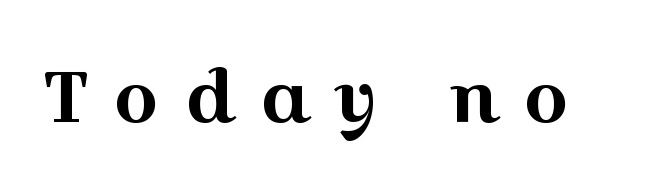
The passage shown has open, widely tracked lettering throughout. Notice how the stems are strictly vertical — no italics here. Each row of text sits above clean, open space. Are there feet on the stems? There are — it's a serif. Character widths vary here, with narrow letters taking less room than wide ones.
